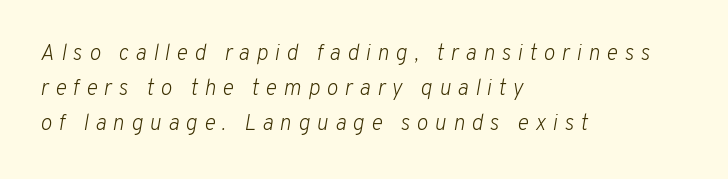
Q: Is the text bold? A: No.
Q: Is the text italic (slanted)? A: Yes, it leans right by about 10 degrees.
Q: Is the text underlined? A: No.
Q: How is the paragraph aligned? A: Left-aligned.
Q: Is the spacing between letters normal or unusually wide? A: Unusually wide.
Q: Is the spacing between lines tight, normal or loose? A: Normal.
